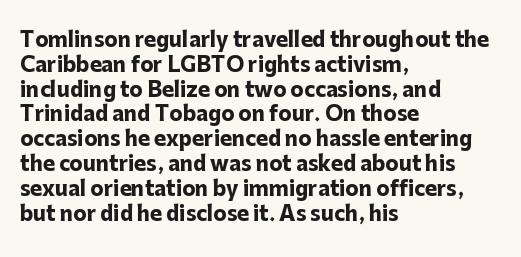
The image shows 20 px bold type, upright; set left-aligned, line spacing 1.24x, normal letter spacing, not underlined.
